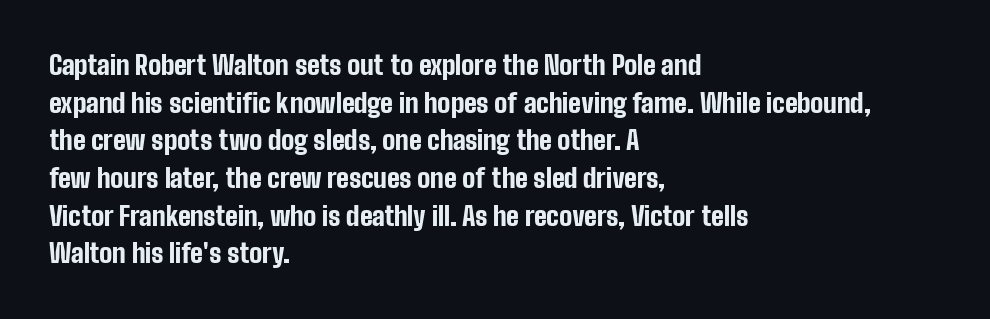
{"italic": "no", "bold": "yes", "underline": "no", "align": "left", "line_spacing": "normal", "line_spacing_ratio": 1.45, "letter_spacing": "normal", "letter_spacing_em": 0.0, "glyph_px": 26}
